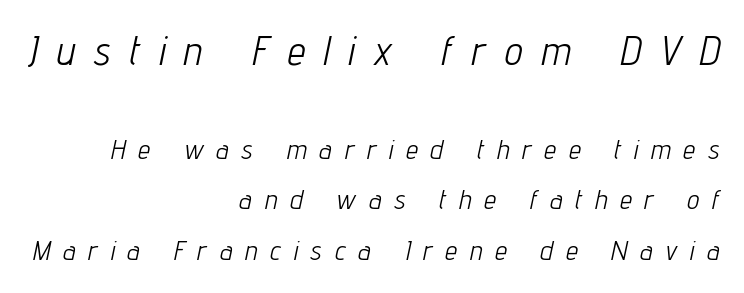
Q: Is the text bold? A: No.
Q: Is the text italic (slanted)? A: Yes, it leans right by about 12 degrees.
Q: Is the text underlined? A: No.
Q: How is the paragraph aligned? A: Right-aligned.
Q: Is the spacing between letters normal or unusually wide? A: Unusually wide.
Q: Which block of text is set in a larger size, the first (top) or the second (bottom)? A: The first (top) one.
Q: Width (condensed, normal, or wide)? A: Condensed.
Q: Stroke contrast? A: Low.
Q: x-height? A: Medium.
Q: Monospaced? A: No.
